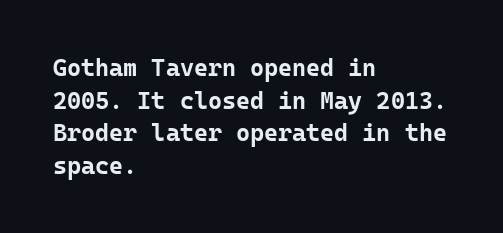
Q: Is the text bold? A: Yes.
Q: Is the text italic (slanted)? A: No, it is upright.
Q: Is the text underlined? A: No.
Q: How is the paragraph aligned? A: Left-aligned.
Q: Is the spacing between letters normal or unusually wide? A: Normal.
Q: Is the spacing between lines tight, normal or loose? A: Normal.
